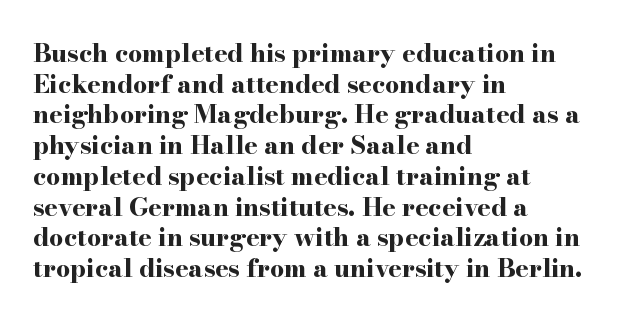
{"italic": "no", "bold": "yes", "underline": "no", "align": "left", "line_spacing_ratio": 1.23, "letter_spacing": "normal", "letter_spacing_em": 0.0, "glyph_px": 25}
